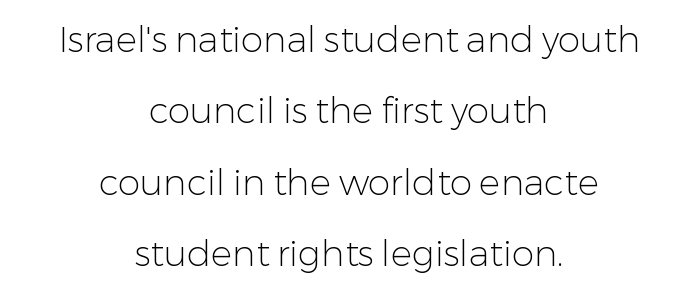
The image shows 36 px light sans-serif type, upright; set centered, loose line spacing (1.98x), normal letter spacing, not underlined; low stroke contrast and a medium x-height.
